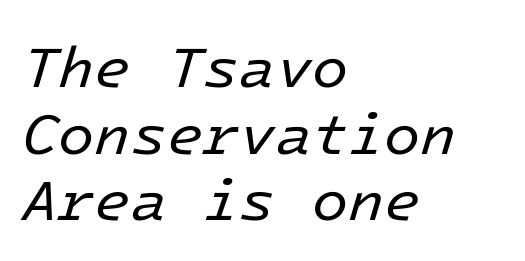
The image shows 59 px regular-weight type, italic (leaning right); set left-aligned, tight line spacing (1.13x), normal letter spacing, not underlined; low stroke contrast and a medium x-height.
